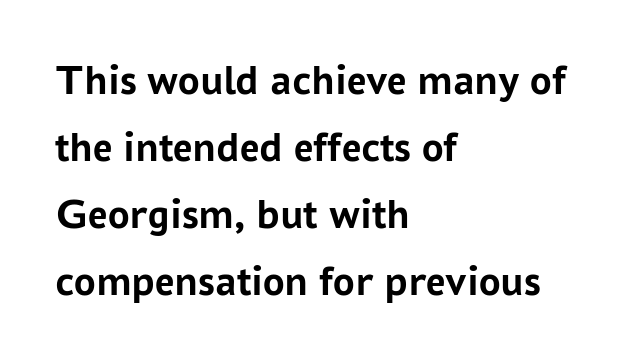
The image shows 43 px semibold sans-serif type, upright; set left-aligned, normal line spacing (1.56x), normal letter spacing, not underlined; low stroke contrast and a medium x-height.
